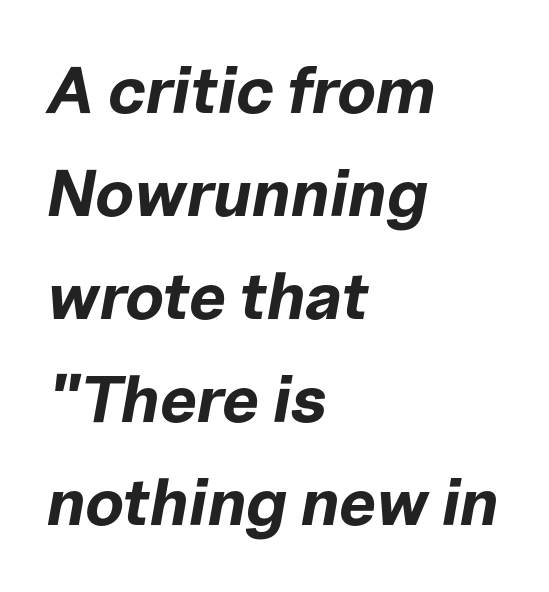
The baseline area is clear. Bold? Absolutely — the strokes are thick and heavy. The typography opts for an oblique posture over an upright one. The passage is arranged the way most books set body copy — flush left. Look at the tracking — it's just the regular setting, nothing added. Successive baselines arrive at the customary interval.
